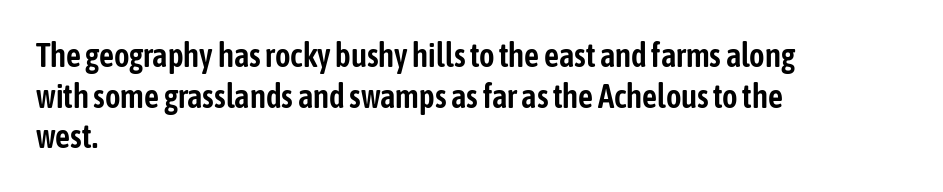
Q: Is the text italic (slanted)? A: No, it is upright.
Q: Is the typeface a serif or a sans-serif typeface? A: Sans-serif.
Q: Is the text underlined? A: No.
Q: How is the paragraph aligned? A: Left-aligned.
Q: Is the spacing between letters normal or unusually wide? A: Normal.
Q: Width (condensed, normal, or wide)? A: Condensed.
Q: Stroke contrast? A: Low.
Q: x-height? A: Medium.
Q: Monospaced? A: No.
